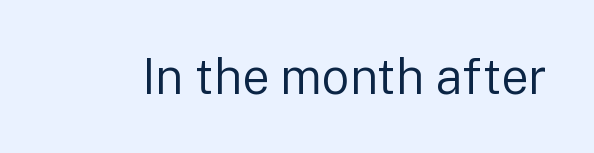
{"serif": "no", "italic": "no", "bold": "no", "weight": "regular", "width": "normal", "stroke_contrast": "low", "x_height": "medium", "monospaced": "no", "underline": "no", "letter_spacing": "normal", "letter_spacing_em": 0.0, "glyph_px": 49}
